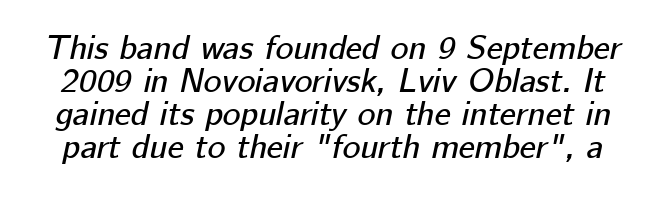
Q: Is the text italic (slanted)? A: Yes, it leans right by about 12 degrees.
Q: Is the text underlined? A: No.
Q: Is the spacing between letters normal or unusually wide? A: Normal.
Q: Is the spacing between lines tight, normal or loose? A: Tight.
Q: Width (condensed, normal, or wide)? A: Normal.
Q: Stroke contrast? A: Low.
Q: x-height? A: Medium.
Q: Monospaced? A: No.
